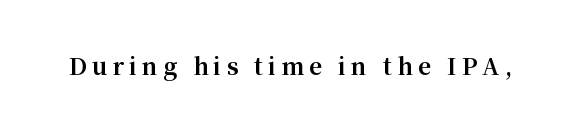
Q: Is the text bold? A: Yes.
Q: Is the text italic (slanted)? A: No, it is upright.
Q: Is the text underlined? A: No.
Q: Is the spacing between letters normal or unusually wide? A: Unusually wide.
